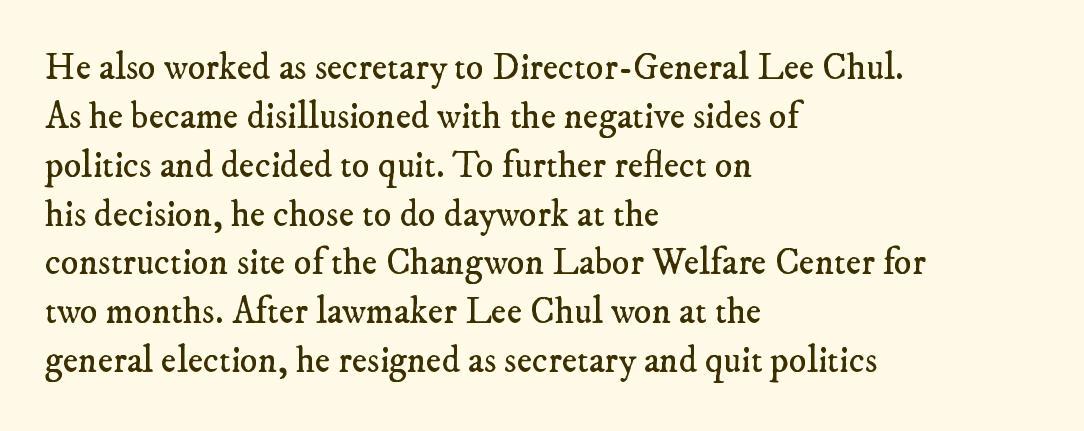
The image shows 37 px regular-weight serif type; set left-aligned, normal line spacing (1.32x), normal letter spacing, not underlined; low stroke contrast and a small x-height.
